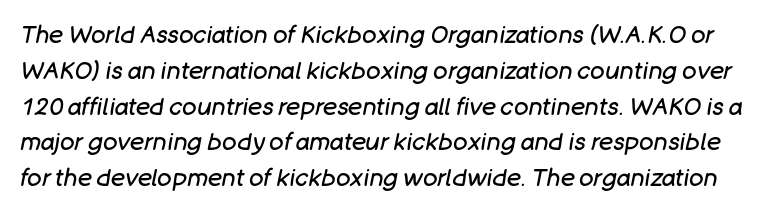
The image shows 24 px text type, italic (leaning right); set normal line spacing (1.49x), normal letter spacing, not underlined.
